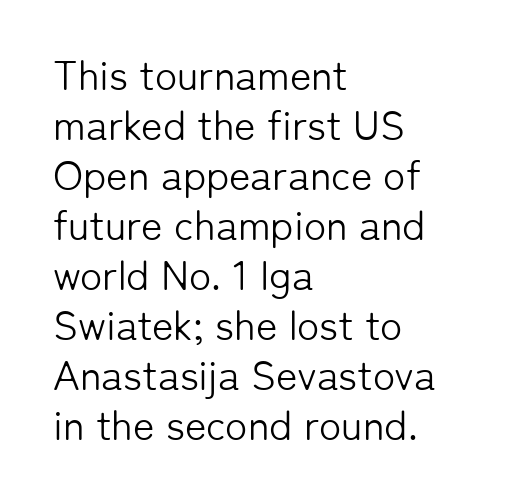
Q: Is the text bold? A: No.
Q: Is the text italic (slanted)? A: No, it is upright.
Q: Is the typeface a serif or a sans-serif typeface? A: Sans-serif.
Q: Is the text underlined? A: No.
Q: How is the paragraph aligned? A: Left-aligned.
Q: Is the spacing between letters normal or unusually wide? A: Normal.
Q: Width (condensed, normal, or wide)? A: Normal.
Q: Stroke contrast? A: Low.
Q: x-height? A: Medium.
Q: Monospaced? A: No.
